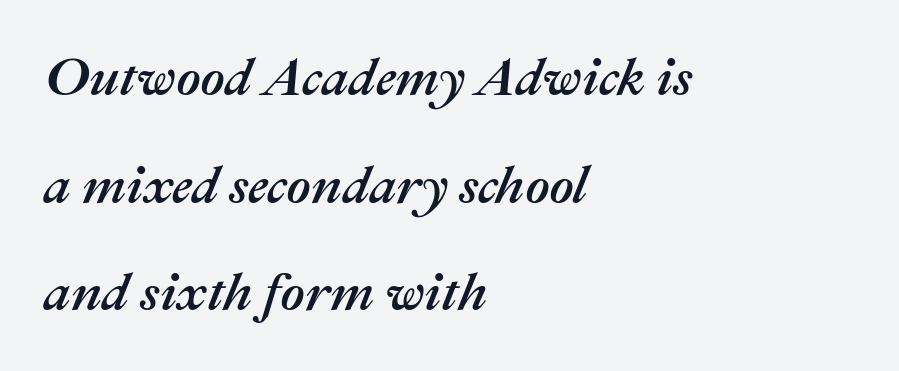
Q: Is the text italic (slanted)? A: Yes, it leans right by about 22 degrees.
Q: Is the text underlined? A: No.
Q: How is the paragraph aligned? A: Left-aligned.
Q: Is the spacing between letters normal or unusually wide? A: Normal.
Q: Is the spacing between lines tight, normal or loose? A: Loose.
Q: Width (condensed, normal, or wide)? A: Normal.
Q: Stroke contrast? A: Medium.
Q: x-height? A: Medium.
Q: Monospaced? A: No.
